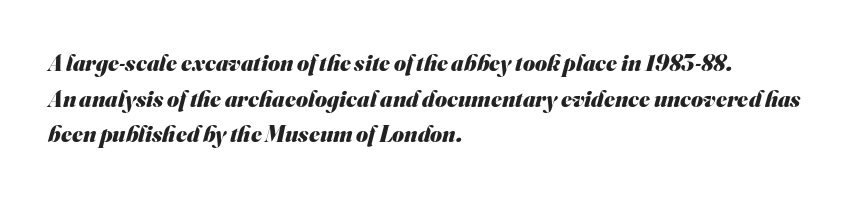
Q: Is the text bold? A: Yes.
Q: Is the text underlined? A: No.
Q: How is the paragraph aligned? A: Left-aligned.
Q: Is the spacing between letters normal or unusually wide? A: Normal.
Q: Is the spacing between lines tight, normal or loose? A: Normal.
